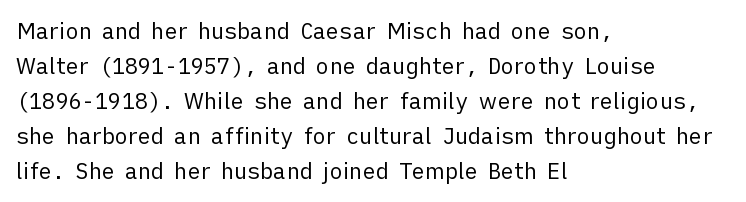
The image shows 22 px text type, upright; set left-aligned, normal line spacing (1.59x), normal letter spacing, not underlined.
